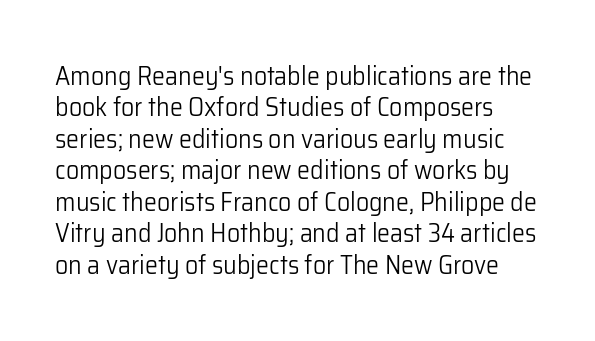
Q: Is the text bold? A: No.
Q: Is the text italic (slanted)? A: No, it is upright.
Q: Is the text underlined? A: No.
Q: Is the spacing between letters normal or unusually wide? A: Normal.
